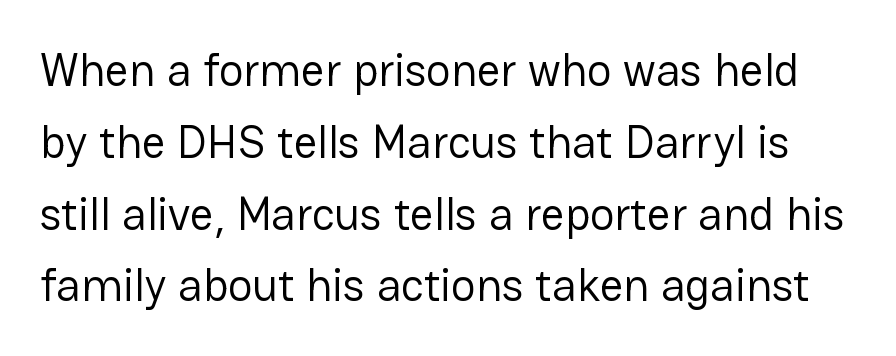
Q: Is the text bold? A: No.
Q: Is the text italic (slanted)? A: No, it is upright.
Q: Is the typeface a serif or a sans-serif typeface? A: Sans-serif.
Q: Is the text underlined? A: No.
Q: Is the spacing between letters normal or unusually wide? A: Normal.
Q: Is the spacing between lines tight, normal or loose? A: Normal.
Q: Width (condensed, normal, or wide)? A: Normal.
Q: Stroke contrast? A: Low.
Q: x-height? A: Medium.
Q: Monospaced? A: No.
